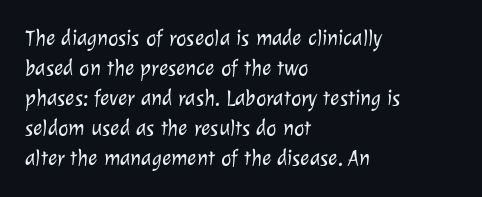
{"bold": "no", "underline": "no", "align": "left", "line_spacing": "normal", "line_spacing_ratio": 1.36, "letter_spacing": "normal", "letter_spacing_em": 0.0, "glyph_px": 22}
